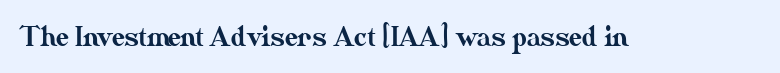
{"italic": "no", "underline": "no", "letter_spacing": "normal", "letter_spacing_em": 0.0, "glyph_px": 26}
